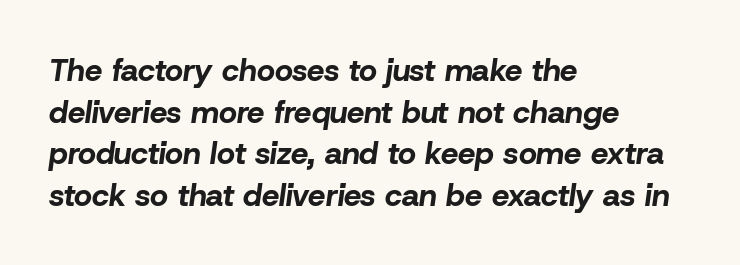
The space between consecutive lines is moderate. The text carries the slant typical of an italic or oblique font. Any mark beneath the type? The region is blank. This is heavy type, rendered in bold. Left-aligned paragraph, ragged on the right.
